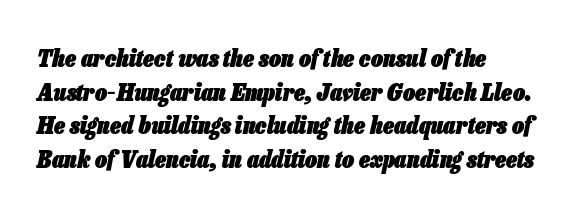
{"italic": "yes", "lean": "right", "slant_degrees": 13, "bold": "yes", "underline": "no", "align": "left", "line_spacing": "normal", "line_spacing_ratio": 1.4, "letter_spacing": "normal", "letter_spacing_em": 0.0, "glyph_px": 24}
